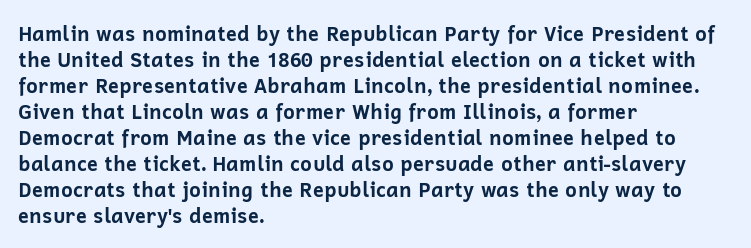
The image shows 20 px bold type, upright; set left-aligned, normal line spacing (1.3x), normal letter spacing, not underlined.
